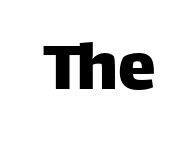
{"serif": "no", "italic": "no", "width": "normal", "stroke_contrast": "low", "x_height": "large", "monospaced": "no", "underline": "no", "letter_spacing": "normal", "letter_spacing_em": 0.0, "glyph_px": 76}
